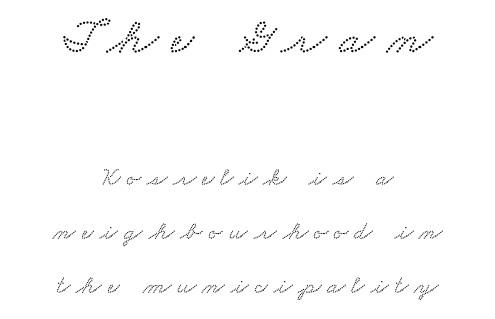
The line-height multiplier appears high, well above default. A student would call this center alignment; a typographer would say set centered. The specimen omits any rule beneath the text block's lines. Note: larger setting up top, smaller setting below. Tracking value appears strongly positive — letters spread wide.
